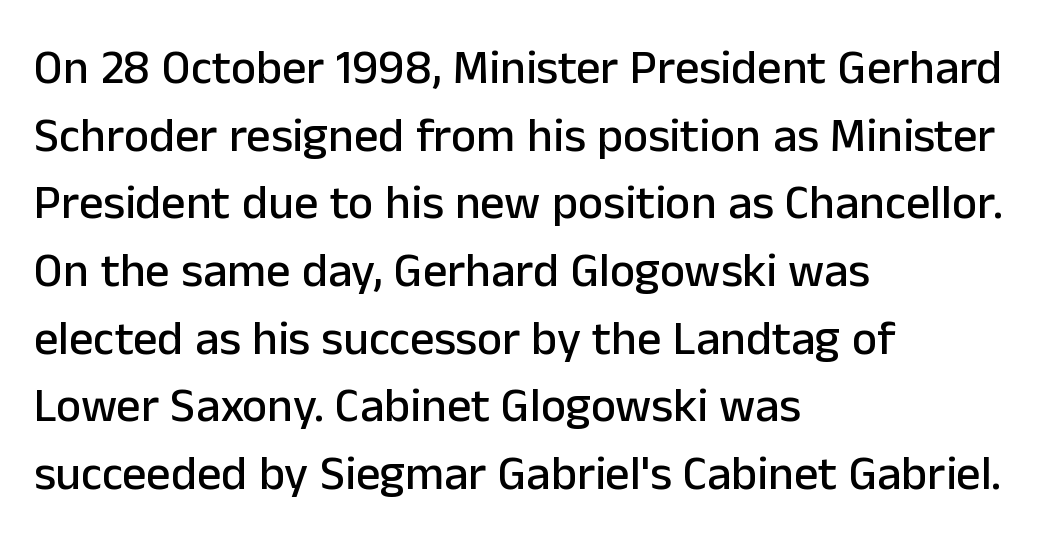
Q: Is the text italic (slanted)? A: No, it is upright.
Q: Is the typeface a serif or a sans-serif typeface? A: Sans-serif.
Q: Is the text underlined? A: No.
Q: How is the paragraph aligned? A: Left-aligned.
Q: Is the spacing between letters normal or unusually wide? A: Normal.
Q: Is the spacing between lines tight, normal or loose? A: Normal.
Q: Width (condensed, normal, or wide)? A: Normal.
Q: Stroke contrast? A: Low.
Q: x-height? A: Medium.
Q: Monospaced? A: No.
